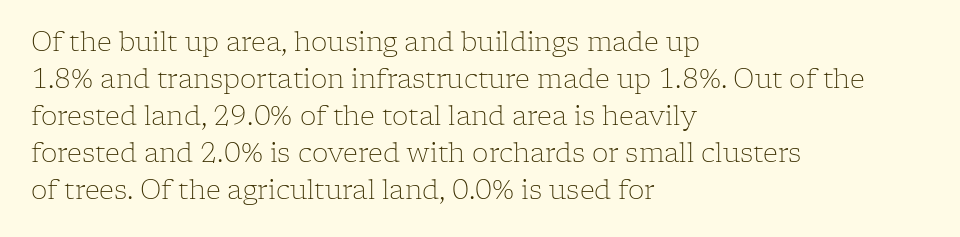
Q: Is the text bold? A: No.
Q: Is the text italic (slanted)? A: No, it is upright.
Q: Is the text underlined? A: No.
Q: How is the paragraph aligned? A: Left-aligned.
Q: Is the spacing between letters normal or unusually wide? A: Normal.
Q: Is the spacing between lines tight, normal or loose? A: Normal.
